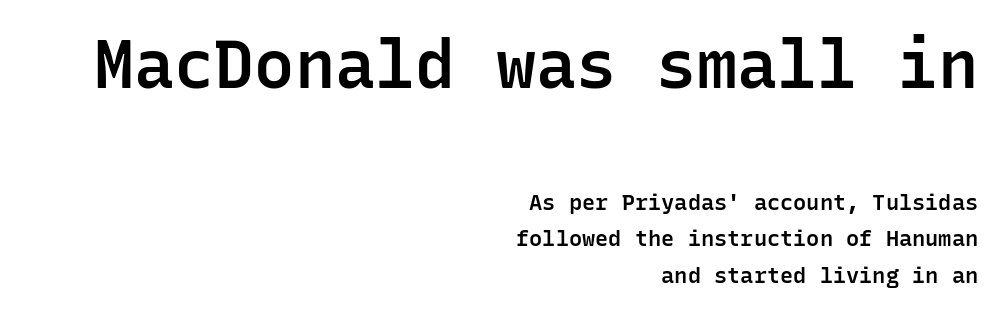
Each new line begins a customary step beneath the previous one. The glyphs are unaccompanied by any horizontal stroke below them. Examine the stroke ends and you'll find no serifs. Each letter, wide or thin by design, is forced into the same width here. The text block is weighted toward the right margin, trailing off unevenly leftward. A typesetter would mark this as roman, not italic.
